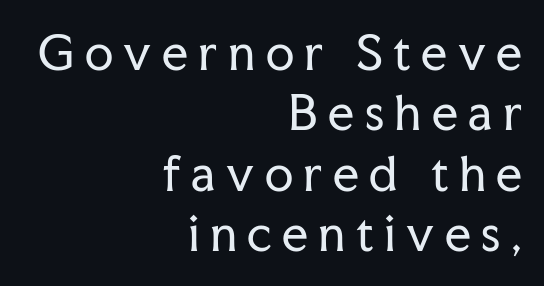
Character widths vary here, with narrow letters taking less room than wide ones. The rendering inserts visible extra space after every character. The lines in this sample share a right terminus and differ only in where they begin. Words float on clear page, feet unadorned.
